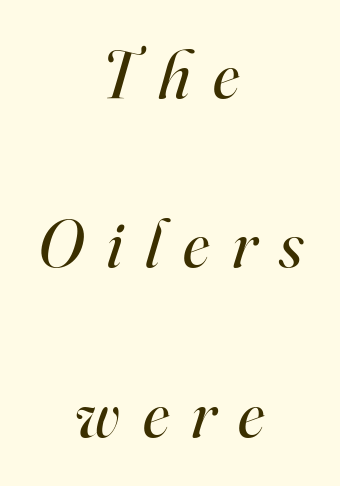
Letterform terminals end in serifs throughout the passage. Short and long lines alike share a common midpoint. Slanted lettering throughout. The face used here is proportionally spaced, like ordinary book or web type.
